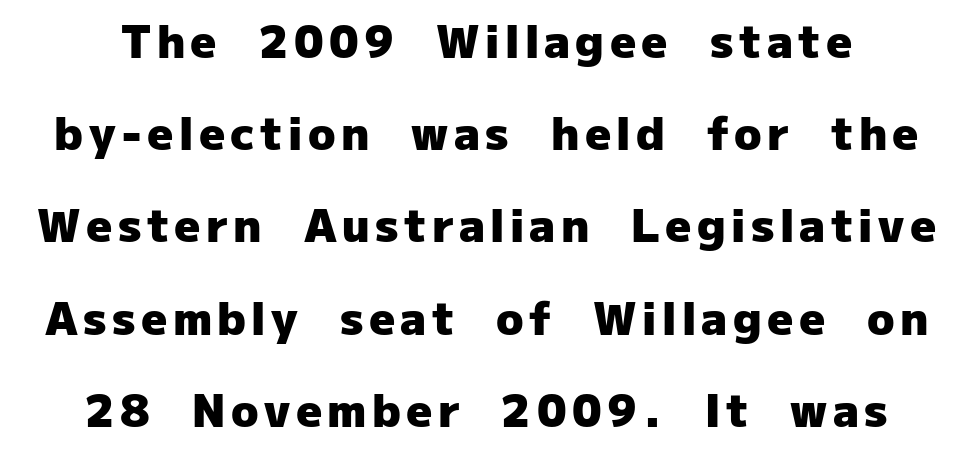
{"serif": "no", "italic": "no", "bold": "yes", "weight": "heavy", "width": "normal", "stroke_contrast": "low", "x_height": "medium", "monospaced": "no", "underline": "no", "line_spacing": "loose", "line_spacing_ratio": 2.05, "glyph_px": 45}
